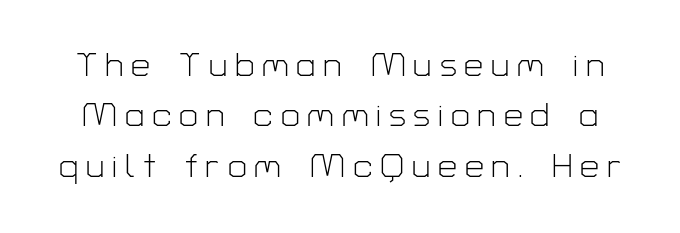
The face looks like a standard text weight, possibly lighter. The lines sit at an ordinary, default distance from one another. Descenders are the only things crossing below the line. This sample has the flowing, uneven cadence of proportional lettering.
